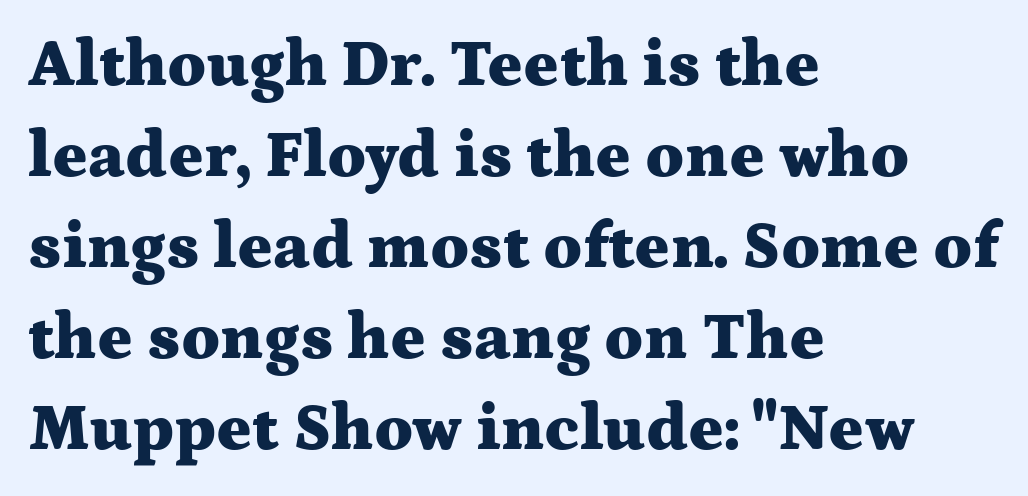
Q: Is the text bold? A: Yes.
Q: Is the text italic (slanted)? A: No, it is upright.
Q: Is the typeface a serif or a sans-serif typeface? A: Serif.
Q: Is the text underlined? A: No.
Q: How is the paragraph aligned? A: Left-aligned.
Q: Is the spacing between letters normal or unusually wide? A: Normal.
Q: Is the spacing between lines tight, normal or loose? A: Normal.
Q: Width (condensed, normal, or wide)? A: Wide.
Q: Stroke contrast? A: Medium.
Q: x-height? A: Medium.
Q: Monospaced? A: No.
